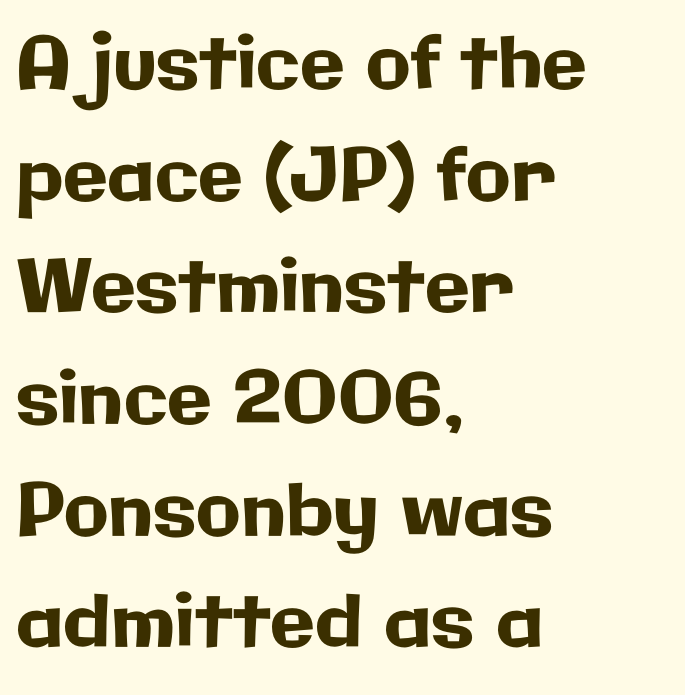
The image shows 73 px sans-serif type, upright; set left-aligned, normal line spacing (1.53x), normal letter spacing, not underlined; low stroke contrast and a medium x-height.
